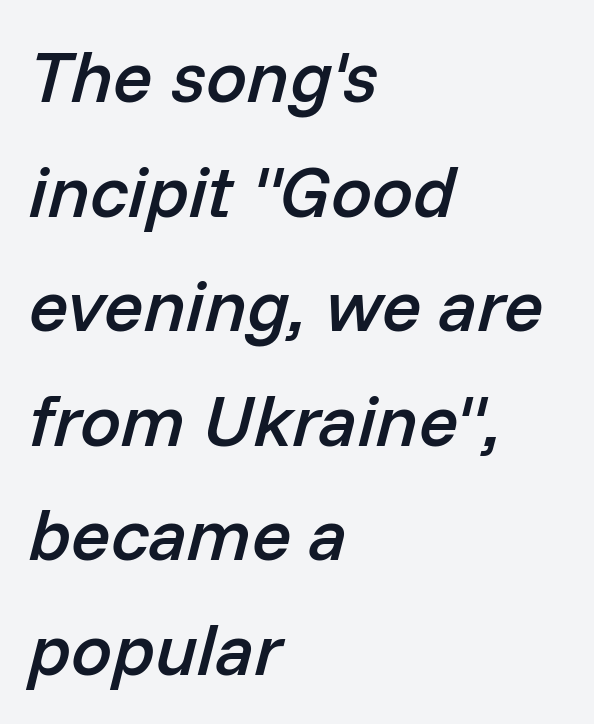
Reading down the block, your eye returns to a fixed left position each line. The strokes are fattened partway — semibold, not bold. Horizontal bands of white between lines are of average thickness. Quick note: italic.
